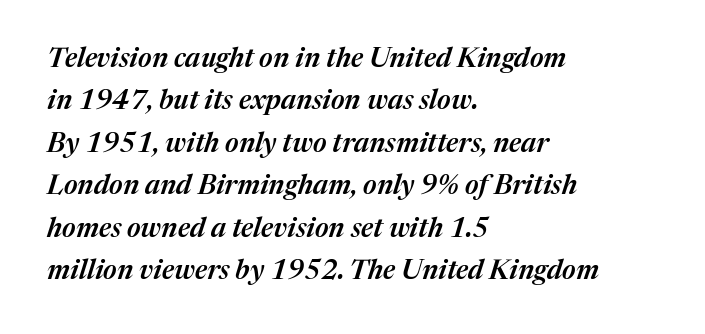
{"italic": "yes", "lean": "right", "slant_degrees": 17, "bold": "semi", "underline": "no", "align": "left", "line_spacing": "normal", "line_spacing_ratio": 1.57, "letter_spacing": "normal", "letter_spacing_em": 0.0, "glyph_px": 27}
